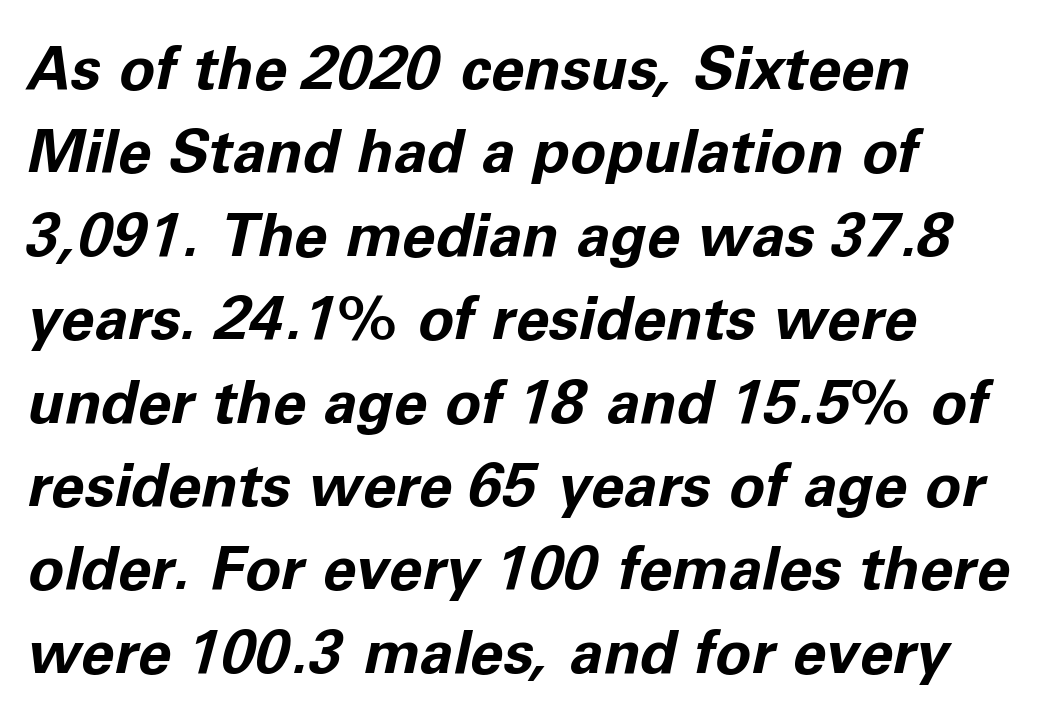
Q: Is the text bold? A: Yes.
Q: Is the text italic (slanted)? A: Yes, it leans right by about 11 degrees.
Q: Is the text underlined? A: No.
Q: How is the paragraph aligned? A: Left-aligned.
Q: Is the spacing between letters normal or unusually wide? A: Normal.
Q: Is the spacing between lines tight, normal or loose? A: Normal.
Q: Width (condensed, normal, or wide)? A: Normal.
Q: Stroke contrast? A: Low.
Q: x-height? A: Medium.
Q: Monospaced? A: No.
